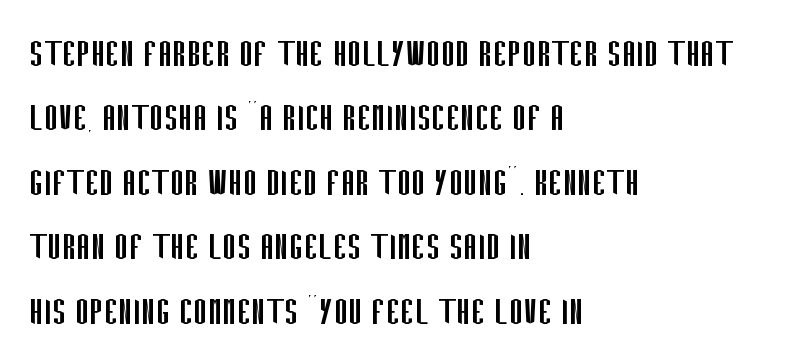
Horizontally, the lines are justified to the leading edge only. Do the characters align in a grid? No, the font is proportional. Bold? No — there's no thickening of the strokes. Students, observe: this is what conventionally led text looks like. Honestly, there is no underline to notice here at all. These lines were composed using upright roman letters.
